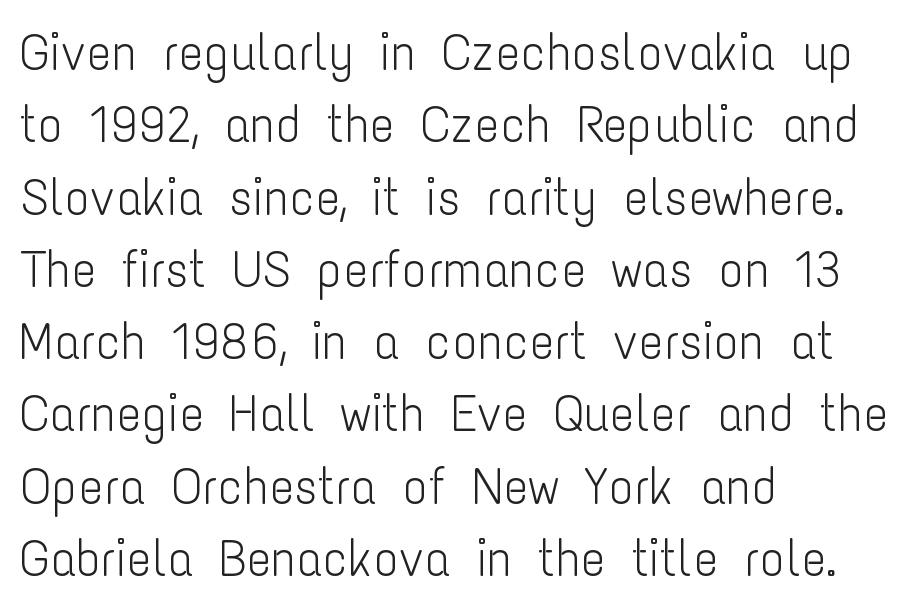
The image shows 52 px light, condensed sans-serif type, upright; set left-aligned, normal line spacing (1.39x), normal letter spacing, not underlined; low stroke contrast and a medium x-height.
